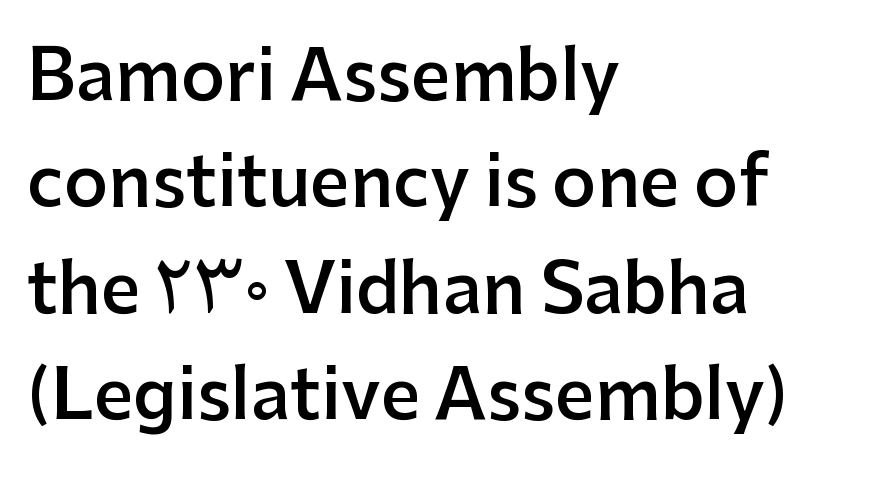
{"serif": "no", "italic": "no", "bold": "semi", "weight": "semibold", "width": "normal", "stroke_contrast": "low", "x_height": "medium", "monospaced": "no", "underline": "no", "align": "left", "line_spacing": "normal", "line_spacing_ratio": 1.54, "letter_spacing": "normal", "letter_spacing_em": 0.0, "glyph_px": 69}
